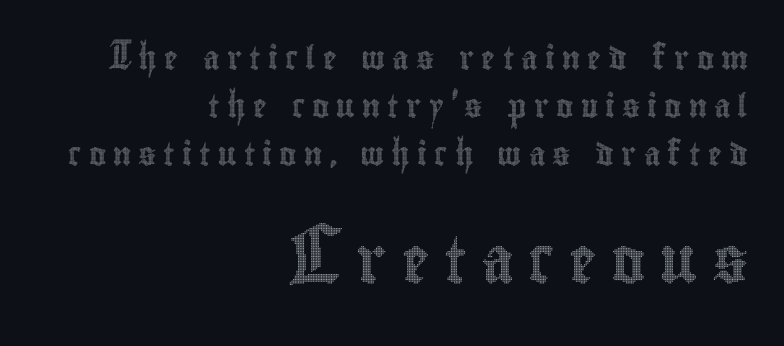
Q: Is the text italic (slanted)? A: No, it is upright.
Q: Is the text underlined? A: No.
Q: How is the paragraph aligned? A: Right-aligned.
Q: Is the spacing between letters normal or unusually wide? A: Unusually wide.
Q: Is the spacing between lines tight, normal or loose? A: Loose.
Q: Which block of text is set in a larger size, the first (top) or the second (bottom)? A: The second (bottom) one.
Q: Width (condensed, normal, or wide)? A: Condensed.
Q: x-height? A: Small.
Q: Monospaced? A: No.
